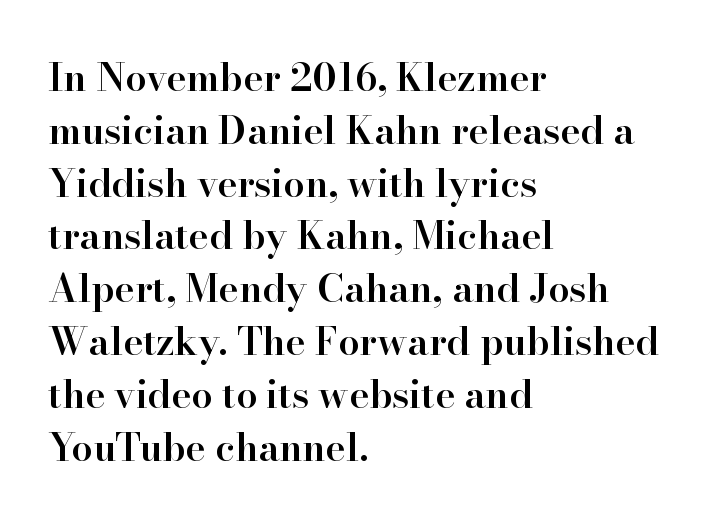
Q: Is the text bold? A: Semi-bold.
Q: Is the text italic (slanted)? A: No, it is upright.
Q: Is the typeface a serif or a sans-serif typeface? A: Serif.
Q: Is the text underlined? A: No.
Q: How is the paragraph aligned? A: Left-aligned.
Q: Is the spacing between letters normal or unusually wide? A: Normal.
Q: Is the spacing between lines tight, normal or loose? A: Normal.
Q: Width (condensed, normal, or wide)? A: Normal.
Q: Stroke contrast? A: High.
Q: x-height? A: Small.
Q: Monospaced? A: No.
